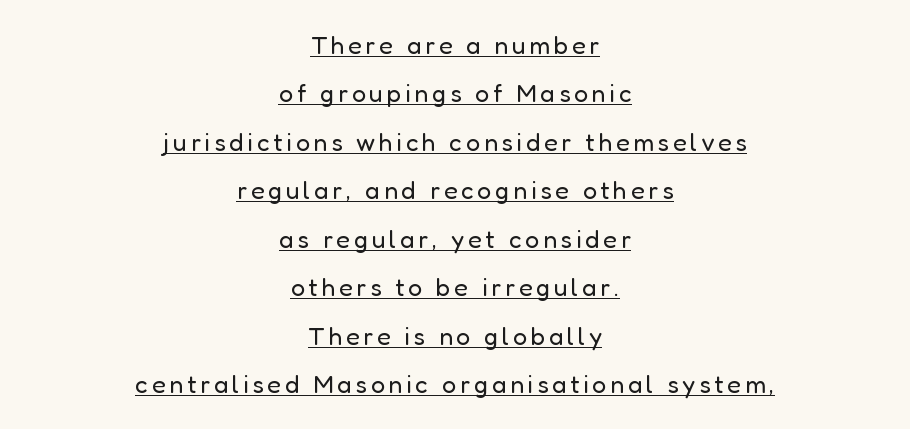
Q: Is the text bold? A: No.
Q: Is the text italic (slanted)? A: No, it is upright.
Q: Is the text underlined? A: Yes.
Q: How is the paragraph aligned? A: Centered.
Q: Is the spacing between lines tight, normal or loose? A: Loose.
